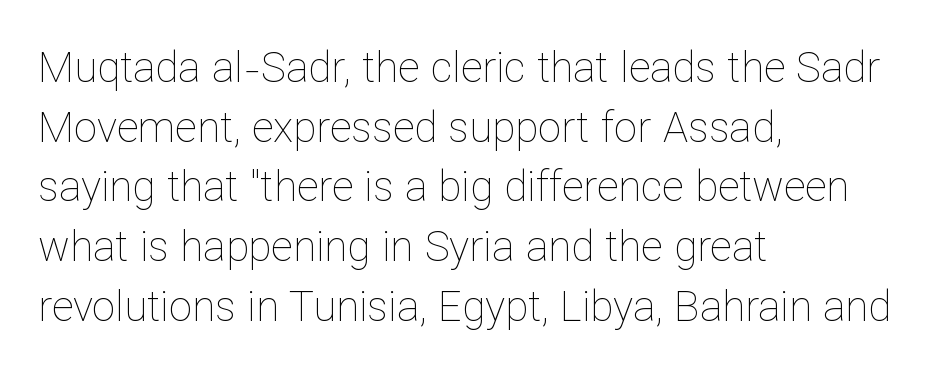
Q: Is the text bold? A: No.
Q: Is the text italic (slanted)? A: No, it is upright.
Q: Is the text underlined? A: No.
Q: How is the paragraph aligned? A: Left-aligned.
Q: Is the spacing between letters normal or unusually wide? A: Normal.
Q: Is the spacing between lines tight, normal or loose? A: Normal.
Q: Width (condensed, normal, or wide)? A: Normal.
Q: Stroke contrast? A: Low.
Q: x-height? A: Medium.
Q: Monospaced? A: No.
